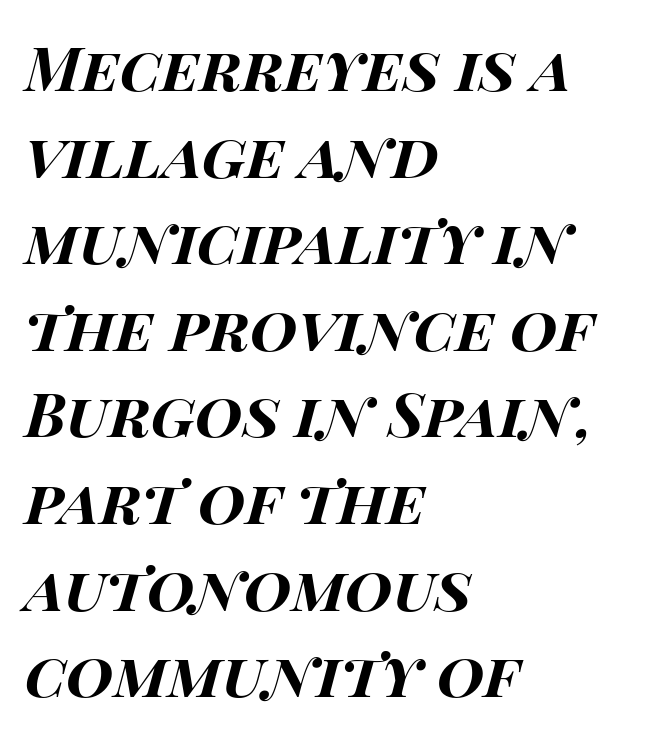
The image shows 61 px bold, wide type, italic (leaning right); set left-aligned, normal line spacing (1.42x), normal letter spacing, not underlined; high stroke contrast and a large x-height.
